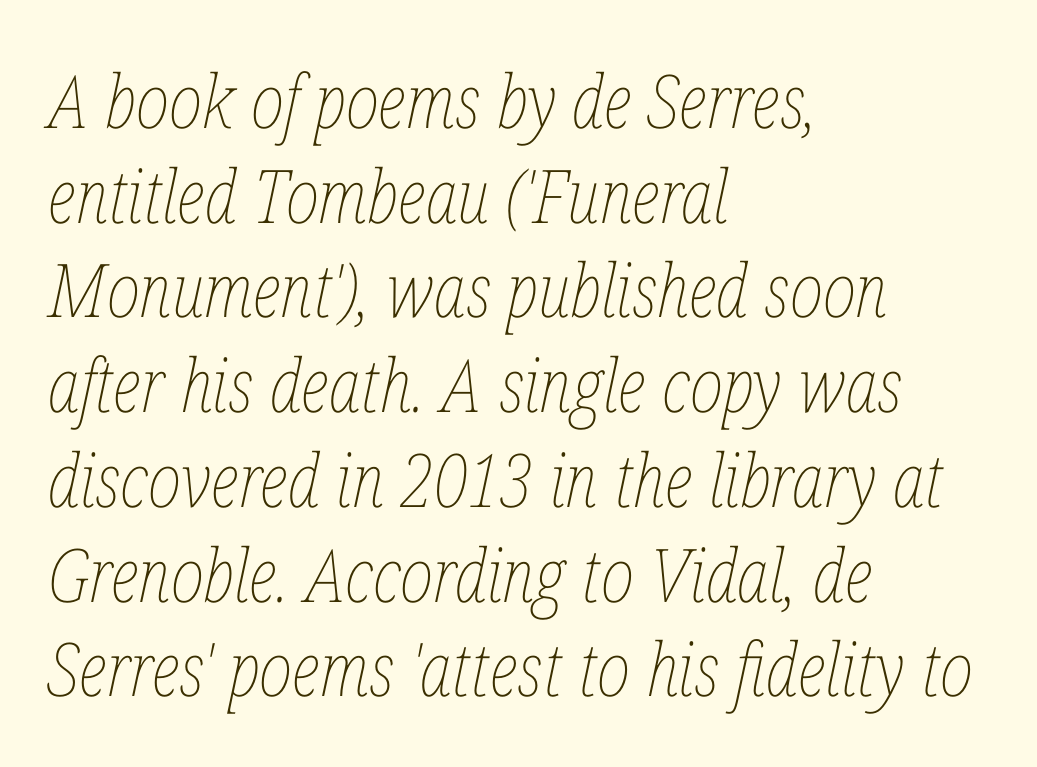
{"italic": "yes", "lean": "right", "slant_degrees": 12, "bold": "no", "weight": "thin", "width": "condensed", "stroke_contrast": "low", "x_height": "medium", "monospaced": "no", "underline": "no", "align": "left", "line_spacing": "normal", "line_spacing_ratio": 1.28, "letter_spacing": "normal", "letter_spacing_em": 0.0, "glyph_px": 74}
